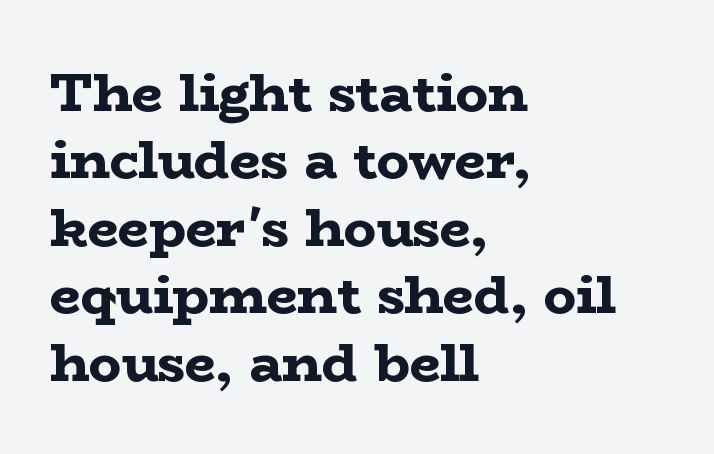
{"serif": "yes", "italic": "no", "bold": "yes", "weight": "bold", "width": "wide", "stroke_contrast": "low", "x_height": "medium", "monospaced": "no", "underline": "no", "align": "left", "line_spacing": "normal", "line_spacing_ratio": 1.25, "letter_spacing": "normal", "letter_spacing_em": 0.0, "glyph_px": 54}
